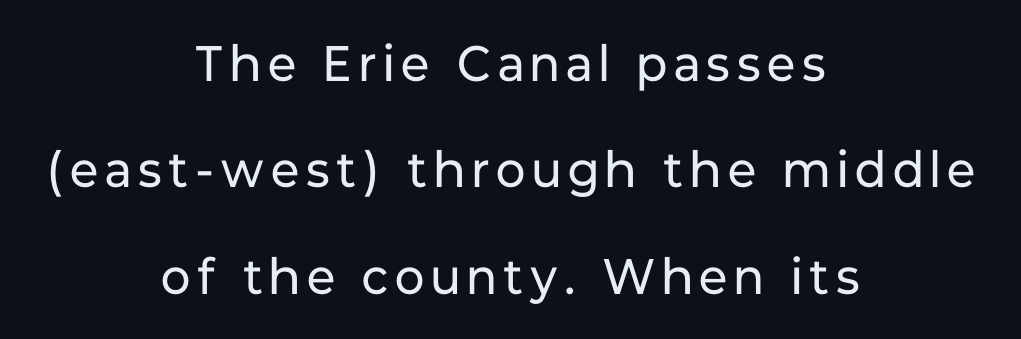
{"serif": "no", "italic": "no", "bold": "no", "weight": "regular", "width": "normal", "stroke_contrast": "low", "x_height": "medium", "monospaced": "no", "underline": "no", "align": "center", "line_spacing": "loose", "line_spacing_ratio": 2.13, "glyph_px": 50}
